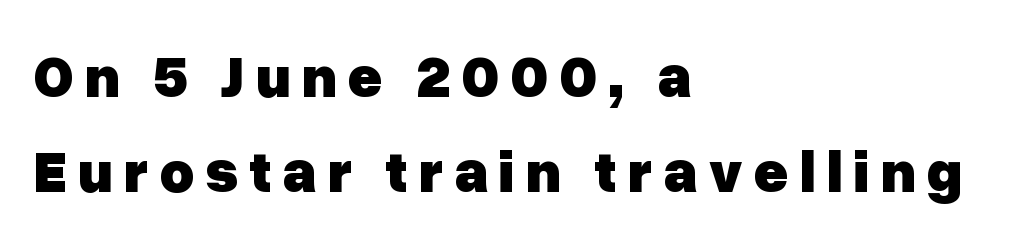
The image shows 60 px heavy sans-serif type, upright; set left-aligned, normal line spacing (1.58x), not underlined; low stroke contrast and a medium x-height.
